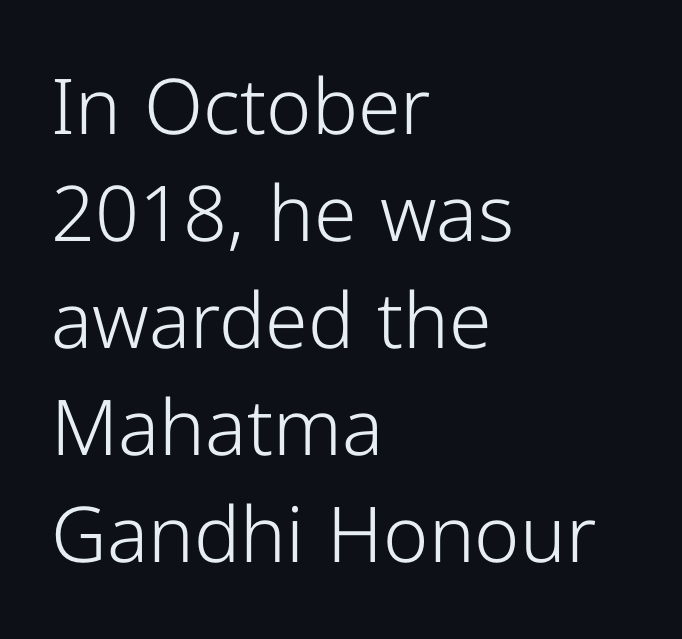
Lines of text with bare space underneath. Reading down the block, your eye returns to a fixed left position each line. Each letter keeps its own natural width here, so spacing adapts to shape. Stems and bowls with no extra thickness — not bold. Compared with typical paragraphs, the rows here are spaced about the same. The letters stand straight up with perfectly vertical stems.
